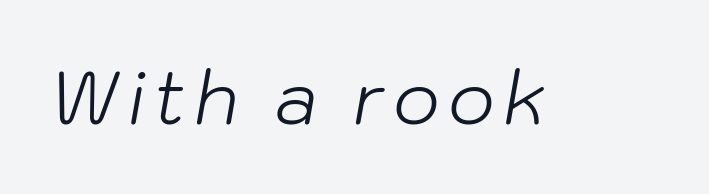
The letters are slanted; this is an italic face. Has an underline been added? It has not. Weight: in the light-to-regular range. The letters advance in unequal steps, a hallmark of proportional type.
